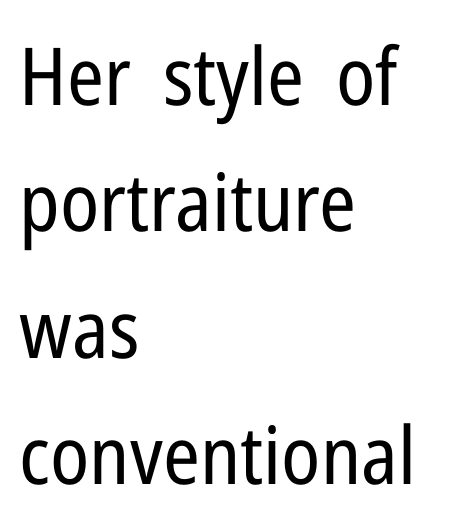
{"serif": "no", "italic": "no", "bold": "no", "weight": "regular", "width": "condensed", "stroke_contrast": "low", "x_height": "medium", "monospaced": "no", "underline": "no", "align": "left", "line_spacing": "normal", "line_spacing_ratio": 1.58, "letter_spacing": "normal", "letter_spacing_em": 0.0, "glyph_px": 80}
